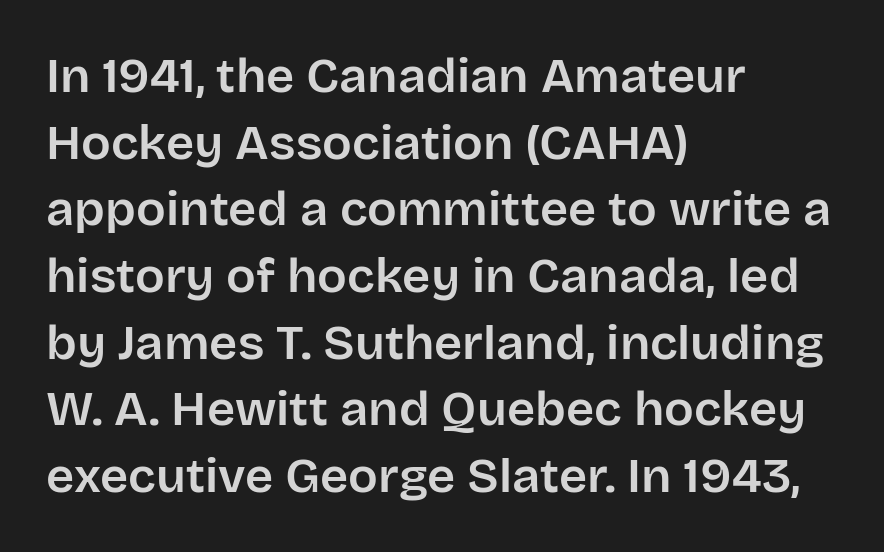
Q: Is the text italic (slanted)? A: No, it is upright.
Q: Is the typeface a serif or a sans-serif typeface? A: Sans-serif.
Q: Is the text underlined? A: No.
Q: How is the paragraph aligned? A: Left-aligned.
Q: Is the spacing between letters normal or unusually wide? A: Normal.
Q: Is the spacing between lines tight, normal or loose? A: Normal.
Q: Width (condensed, normal, or wide)? A: Normal.
Q: Stroke contrast? A: Low.
Q: x-height? A: Large.
Q: Monospaced? A: No.
